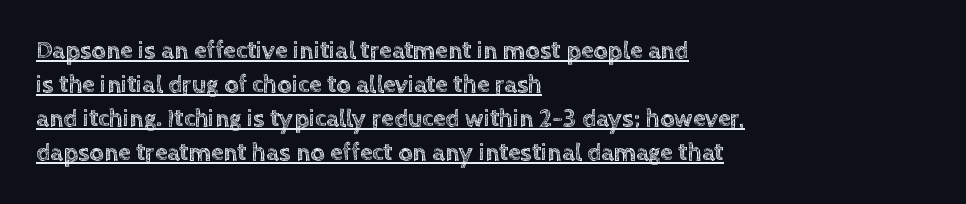
{"italic": "no", "underline": "yes", "align": "left", "line_spacing": "normal", "line_spacing_ratio": 1.36, "letter_spacing": "normal", "letter_spacing_em": 0.0, "glyph_px": 25}
